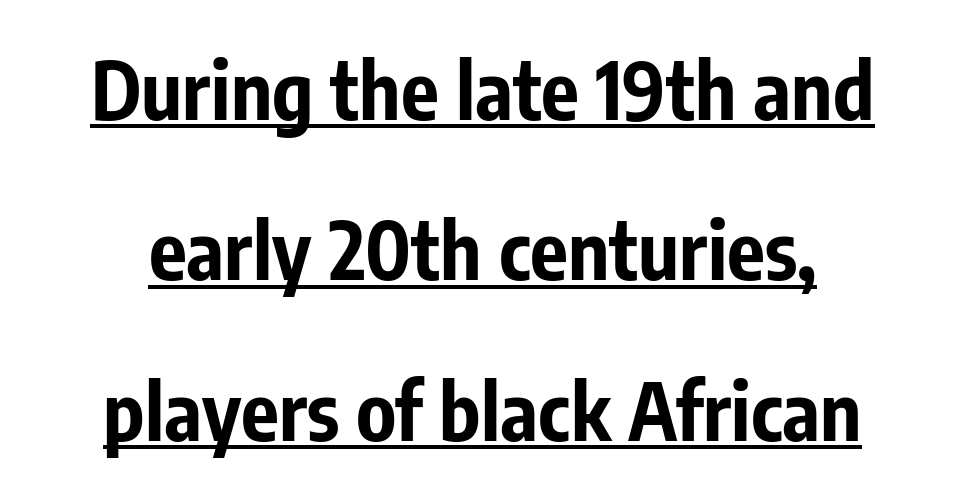
{"serif": "no", "italic": "no", "bold": "yes", "weight": "bold", "width": "condensed", "stroke_contrast": "low", "x_height": "medium", "monospaced": "no", "underline": "yes", "line_spacing": "loose", "line_spacing_ratio": 2.03, "letter_spacing": "normal", "letter_spacing_em": 0.0, "glyph_px": 79}
